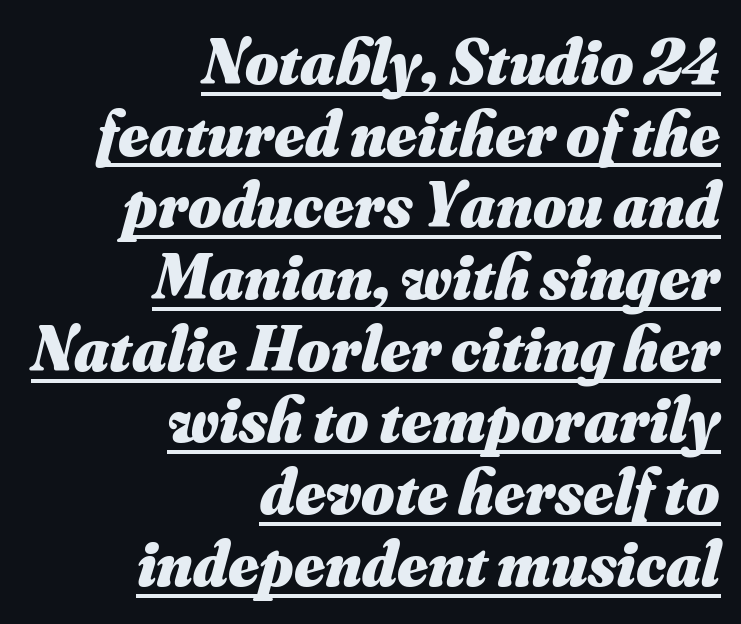
Characters are canted at an angle relative to the baseline's perpendicular. What stands out about the letter spacing? Nothing — it is the standard amount. Underlining? Definitely there. Strokes here are thick enough to call this a true bold. If you drew a ruler down the right edge, every line would touch it. Quick note: interline space is minimal.
